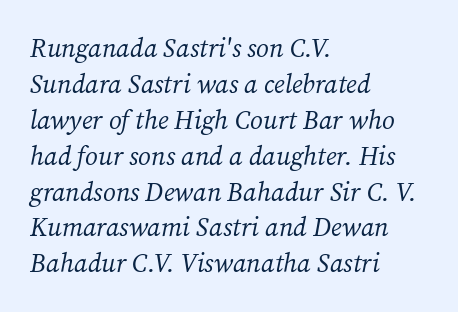
The image shows 26 px text type, italic (leaning right); set left-aligned, normal line spacing (1.38x), normal letter spacing, not underlined.
